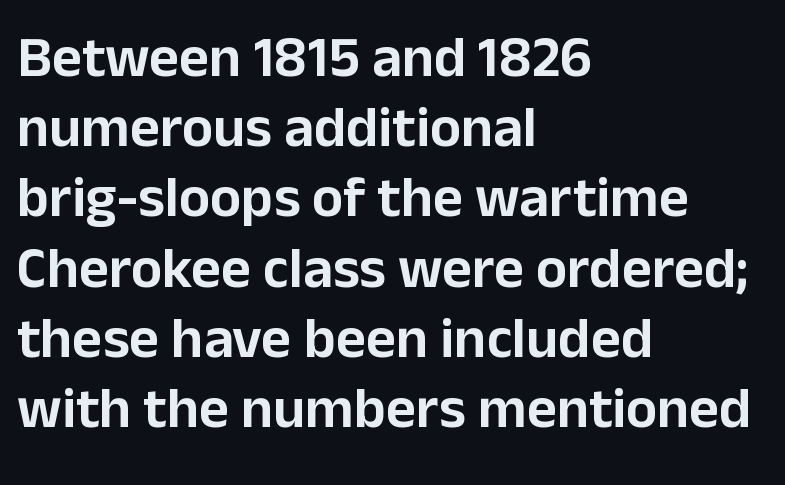
Note the varied advance widths — an 'i' is clearly narrower than an 'm'. The typeface chosen for these lines omits serifs. Is the letter spacing exaggerated? No — it looks like the ordinary default. Descenders hang freely into open space. Nope, not italic — everything's standing straight.
